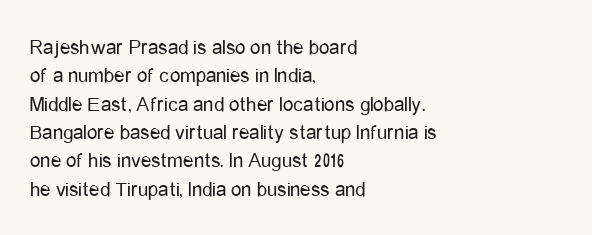
Evenly set lines give the paragraph a standard silhouette. Students, note that the glyphs here touch the page at normal intervals. In terms of posture, this sample is upright. Typeset ragged right — the left edge is the straight one.
